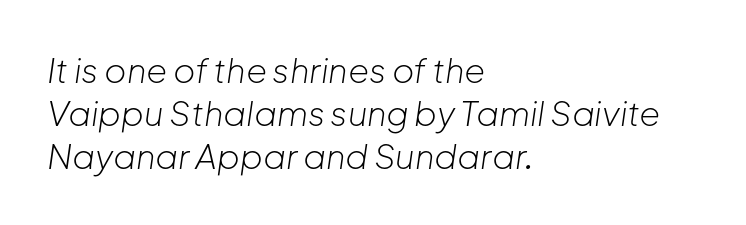
Does the leading feel generous? No, just average. No heavy texture on the line: the type isn't bold. Descender tails drop into unmarked territory. How are the letters spaced? Ordinarily, with no added tracking.
